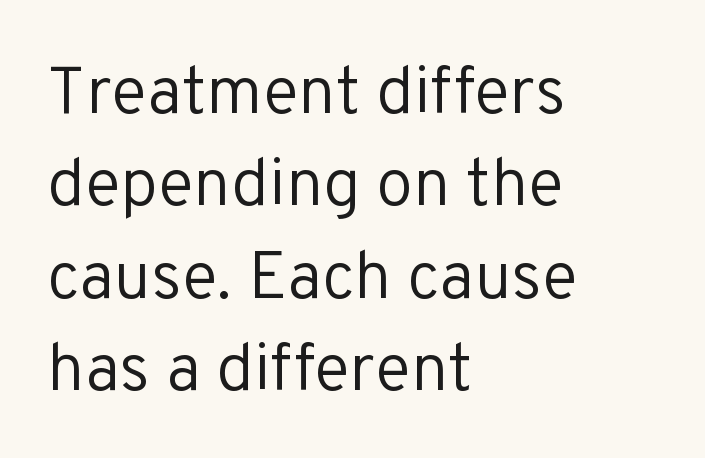
Q: Is the text bold? A: No.
Q: Is the text italic (slanted)? A: No, it is upright.
Q: Is the typeface a serif or a sans-serif typeface? A: Sans-serif.
Q: Is the text underlined? A: No.
Q: How is the paragraph aligned? A: Left-aligned.
Q: Is the spacing between letters normal or unusually wide? A: Normal.
Q: Is the spacing between lines tight, normal or loose? A: Normal.
Q: Width (condensed, normal, or wide)? A: Normal.
Q: Stroke contrast? A: Low.
Q: x-height? A: Medium.
Q: Monospaced? A: No.
